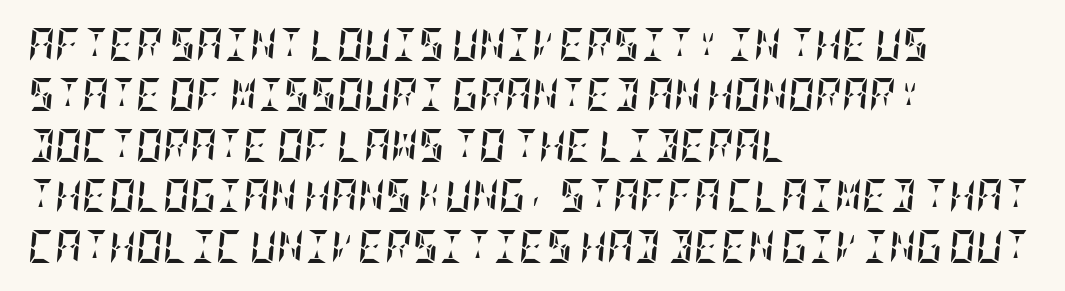
Q: Is the text bold? A: Yes.
Q: Is the text italic (slanted)? A: Yes, it leans right by about 5 degrees.
Q: Is the text underlined? A: No.
Q: How is the paragraph aligned? A: Left-aligned.
Q: Is the spacing between letters normal or unusually wide? A: Normal.
Q: Is the spacing between lines tight, normal or loose? A: Normal.
Q: Width (condensed, normal, or wide)? A: Condensed.
Q: Stroke contrast? A: Low.
Q: x-height? A: Large.
